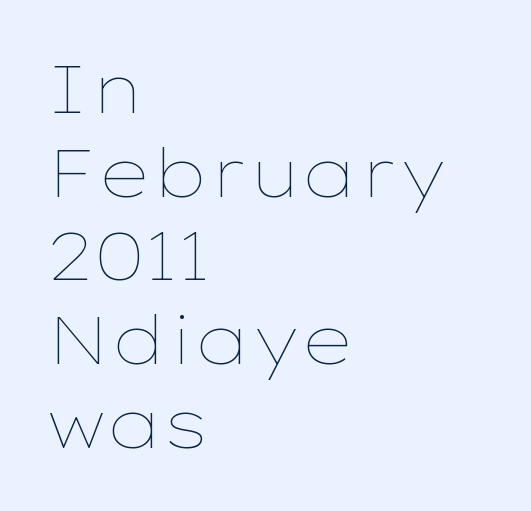
Q: Is the text bold? A: No.
Q: Is the text italic (slanted)? A: No, it is upright.
Q: Is the text underlined? A: No.
Q: How is the paragraph aligned? A: Left-aligned.
Q: Is the spacing between letters normal or unusually wide? A: Normal.
Q: Is the spacing between lines tight, normal or loose? A: Normal.
Q: Width (condensed, normal, or wide)? A: Wide.
Q: Stroke contrast? A: Low.
Q: x-height? A: Medium.
Q: Monospaced? A: No.
